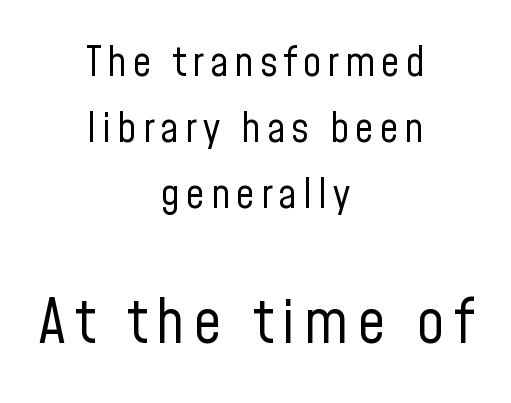
Q: Is the text bold? A: No.
Q: Is the text italic (slanted)? A: No, it is upright.
Q: Is the typeface a serif or a sans-serif typeface? A: Sans-serif.
Q: Is the text underlined? A: No.
Q: How is the paragraph aligned? A: Centered.
Q: Is the spacing between lines tight, normal or loose? A: Normal.
Q: Which block of text is set in a larger size, the first (top) or the second (bottom)? A: The second (bottom) one.
Q: Width (condensed, normal, or wide)? A: Condensed.
Q: Stroke contrast? A: Low.
Q: x-height? A: Medium.
Q: Monospaced? A: No.
